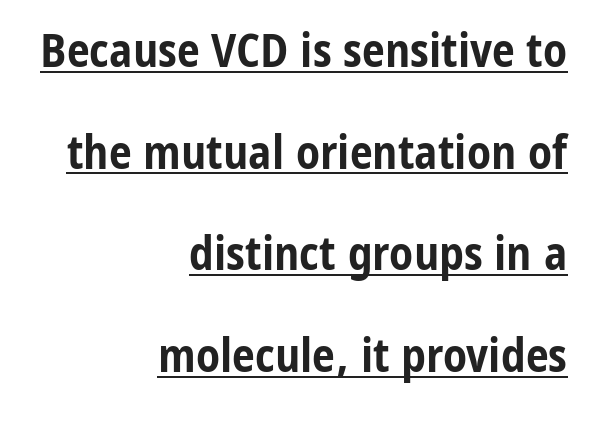
The image shows 46 px bold, condensed sans-serif type, upright; set right-aligned, loose line spacing (2.21x), normal letter spacing, underlined; low stroke contrast and a medium x-height.
